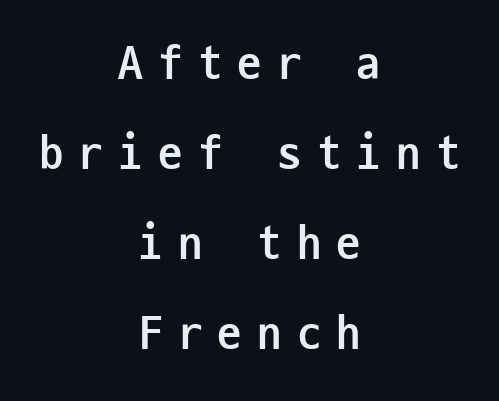
You can tell it's not italic because the verticals are truly vertical. Is the block centered? Yes — each line is placed symmetrically about the middle. Weight: bold. Think of a typewriter: that constant character pitch is what you see here. Spacing between characters has been opened up far beyond the box default. Honestly, there is no underline to notice here at all.
